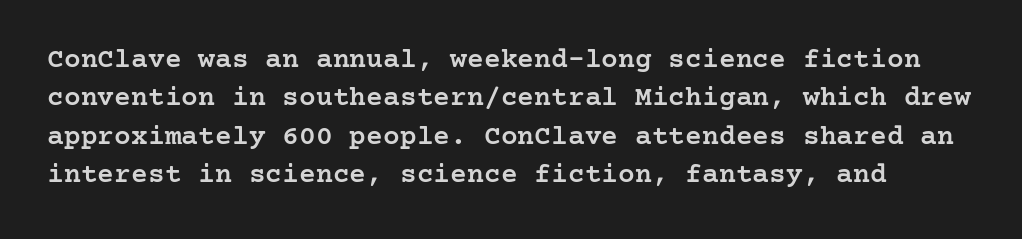
Default kerning and tracking; the words read as compact shapes. Just letters on the line, the space beneath them empty. In terms of posture, this sample is upright. The face used here is seriffed, in the tradition of book romans. Bold? Not quite — semibold, heavier than regular but stopping short. Does the leading feel generous? No, just average.
